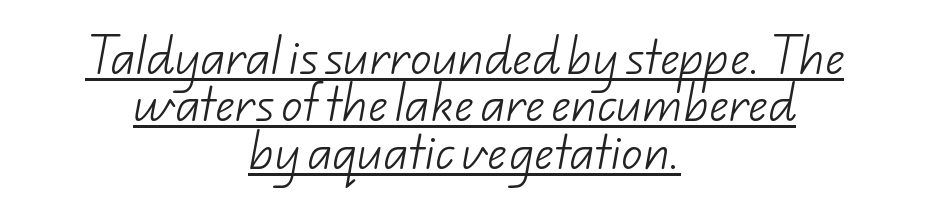
The image shows 42 px light sans-serif type; set centered, tight line spacing (1.13x), normal letter spacing, underlined; low stroke contrast and a small x-height.
